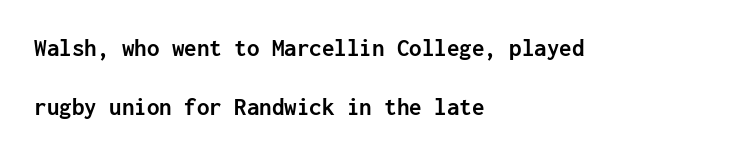
Compared with typical body copy, the letter spacing here is the same. The letters stand straight up with perfectly vertical stems. Honestly, the rows look like they've been pulled way apart. Check under the words: just untouched page. These words are printed bold, with thick strokes throughout.
